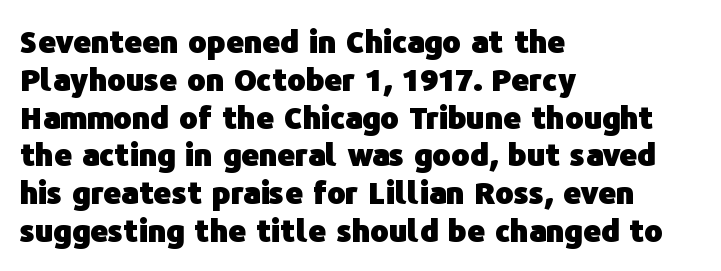
Q: Is the text bold? A: Yes.
Q: Is the text italic (slanted)? A: No, it is upright.
Q: Is the typeface a serif or a sans-serif typeface? A: Sans-serif.
Q: Is the text underlined? A: No.
Q: How is the paragraph aligned? A: Left-aligned.
Q: Is the spacing between letters normal or unusually wide? A: Normal.
Q: Width (condensed, normal, or wide)? A: Normal.
Q: Stroke contrast? A: Low.
Q: x-height? A: Medium.
Q: Monospaced? A: No.
